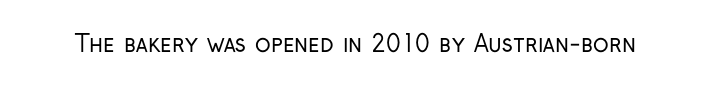
The type is set solid horizontally, with unmodified tracking. Words float on clear page, feet unadorned. A quiet, ordinary-to-light weight characterises the typeface. The type sits square on the baseline with zero lean.
